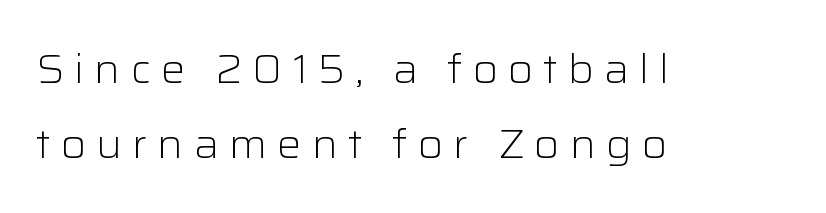
Q: Is the text bold? A: No.
Q: Is the text italic (slanted)? A: No, it is upright.
Q: Is the typeface a serif or a sans-serif typeface? A: Sans-serif.
Q: Is the text underlined? A: No.
Q: How is the paragraph aligned? A: Left-aligned.
Q: Is the spacing between letters normal or unusually wide? A: Unusually wide.
Q: Width (condensed, normal, or wide)? A: Normal.
Q: Stroke contrast? A: Low.
Q: x-height? A: Medium.
Q: Monospaced? A: No.
